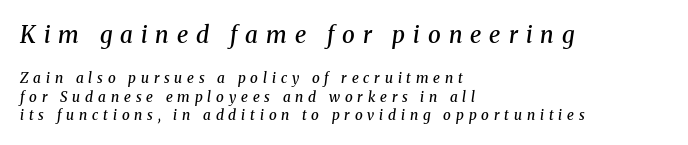
Lines of text with bare space underneath. Is the lower block the larger one? No — the upper block carries the bigger type. The passage shown is semibold, sitting just below true bold. Here the glyphs are tracked loosely, breaking word shapes into spaced letters. Layout note: lines flush left.
